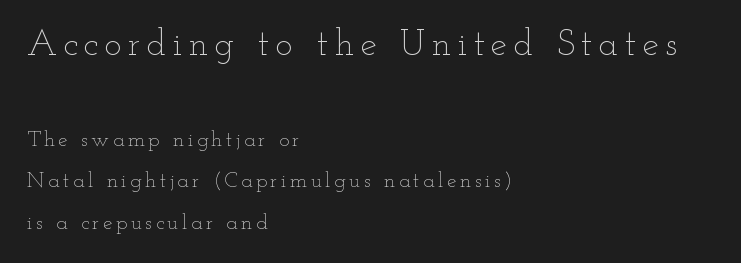
The rendering anchors every line to the left-hand side. The font sits on the lighter half of the weight spectrum, regular included. Size contrast runs from large at the top to small at the bottom. Horizontal bands of white between lines are thick stripes. The lettering stays uniformly vertical, giving the passage a roman look.
